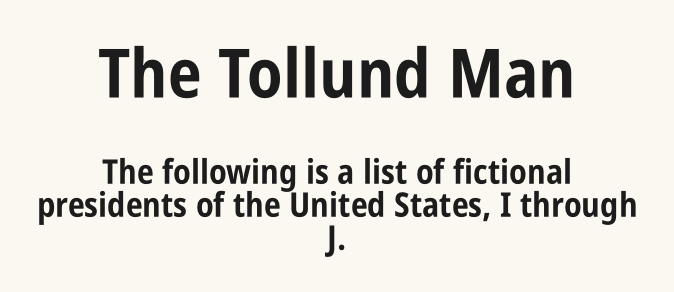
{"serif": "no", "italic": "no", "bold": "yes", "weight": "bold", "width": "condensed", "stroke_contrast": "low", "x_height": "large", "monospaced": "no", "underline": "no", "align": "center", "line_spacing": "tight", "line_spacing_ratio": 0.97, "letter_spacing": "normal", "letter_spacing_em": 0.0, "larger_block": "first", "size_ratio": 2.0, "glyph_px": 68}
